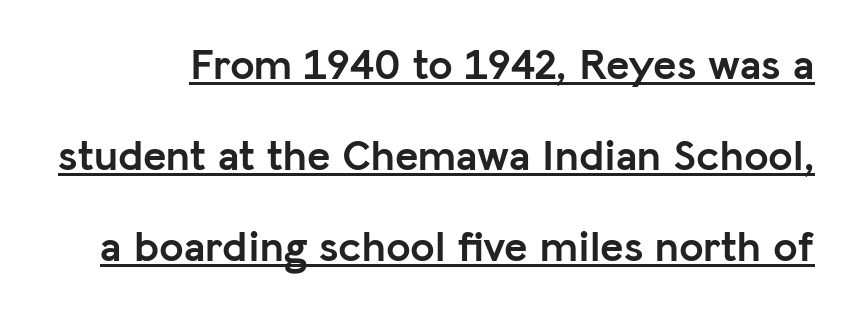
{"serif": "no", "italic": "no", "bold": "yes", "weight": "semibold", "width": "normal", "stroke_contrast": "low", "x_height": "medium", "monospaced": "no", "underline": "yes", "line_spacing": "loose", "line_spacing_ratio": 2.07, "letter_spacing": "normal", "letter_spacing_em": 0.0, "glyph_px": 44}
